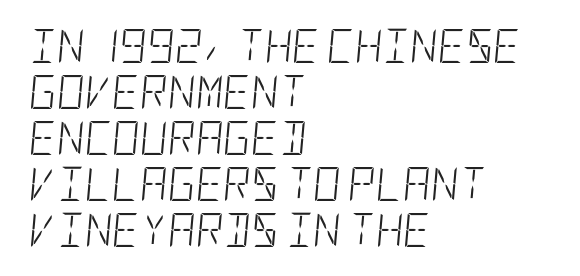
These lines are set flush left with a ragged right edge. These lines sit exactly where default settings would place them. Any mark beneath the type? The region is blank. Every character sits at an angle, as italics do. Is the letter spacing exaggerated? No — it looks like the ordinary default. Vertical stems look standard width or narrower in stroke.
